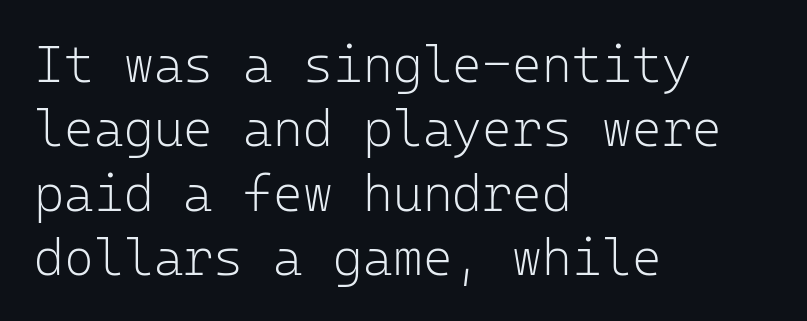
Characters follow at the spacing the type designer built in. The paragraph shown leans on its left margin. Do the letters lean? They stand straight. Type style note: lacks serifs. The baseline area is clear.
